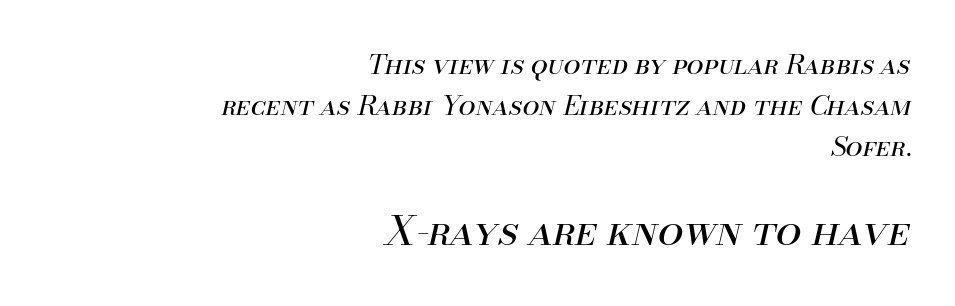
The image shows 41 px regular-weight type, italic (leaning right); set right-aligned, normal line spacing (1.51x), normal letter spacing, not underlined; the second (bottom) block is 1.52x larger; medium stroke contrast and a small x-height.
